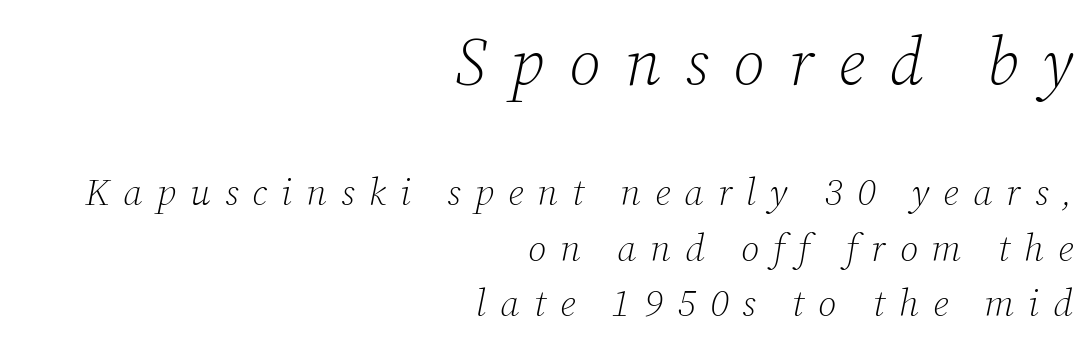
Glance below the letters and you will spot only blank space. Notice how the stems are inclined rather than vertical — that's the hallmark of italics. This sample keeps an unexceptional amount of space between lines. Leftover space on each line is placed entirely before the opening word.
